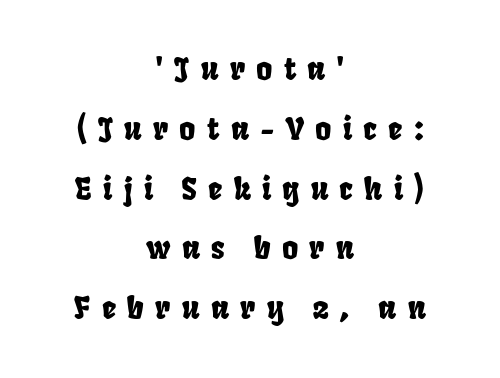
{"serif": "no", "width": "condensed", "stroke_contrast": "low", "x_height": "large", "monospaced": "no", "underline": "no", "align": "center", "line_spacing": "loose", "line_spacing_ratio": 1.93, "letter_spacing": "wide", "letter_spacing_em": 0.36, "glyph_px": 31}
